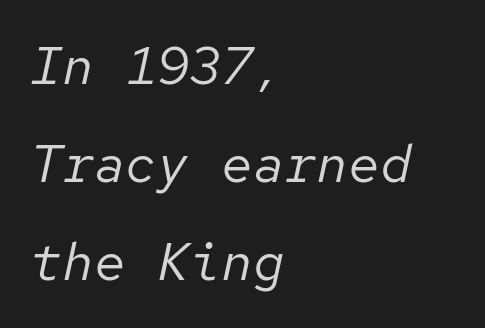
The font's italic variant was chosen for this text. Monospaced: the letters line up in strict vertical columns. No extra tracking has been applied to these lines. Stem width sits at or under what a default text font uses.
